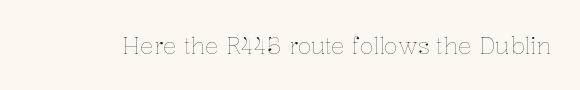
The type is set solid horizontally, with unmodified tracking. Words float on clear page, feet unadorned. A quiet, ordinary-to-light weight characterises the typeface. The type sits square on the baseline with zero lean.
